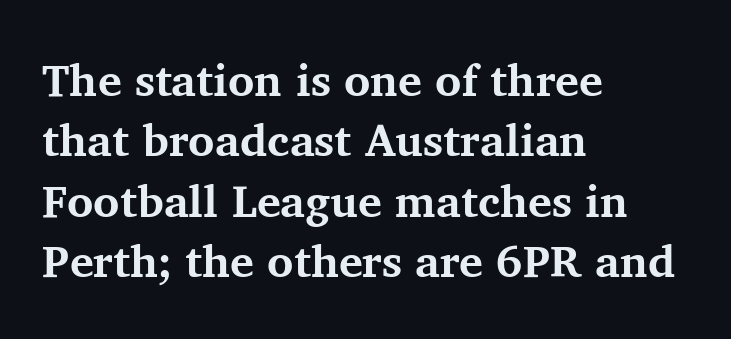
The rendering uses natural spacing where letterforms have individual widths. The glyphs have the mass of a bold cut. The line-height multiplier appears to be the usual default. The letters carry serifs — small finishing strokes at the ends of their stems. Quick note: underline off.
